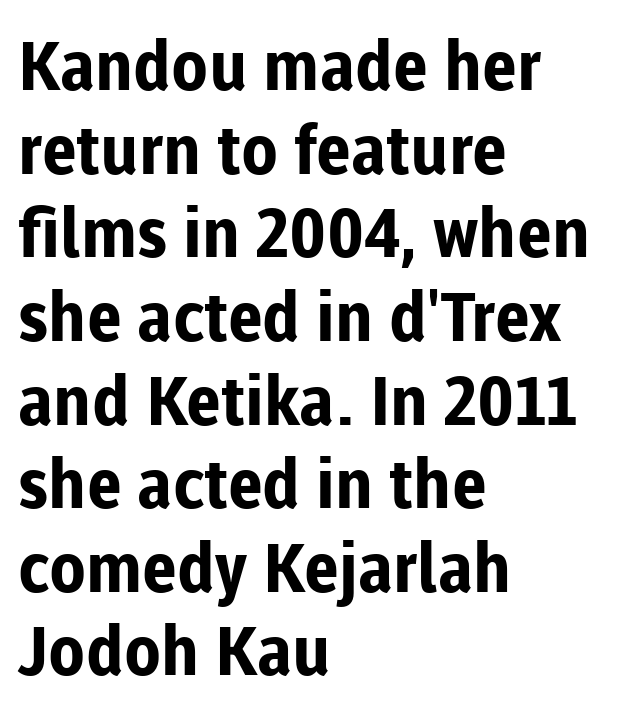
Emphasis by weight is at full strength: bold. Posture: straight, roman, zero tilt. I'd call this a sans setting — the letters go barefoot. Think of a printed novel: that variable character pitch is what you see here.
